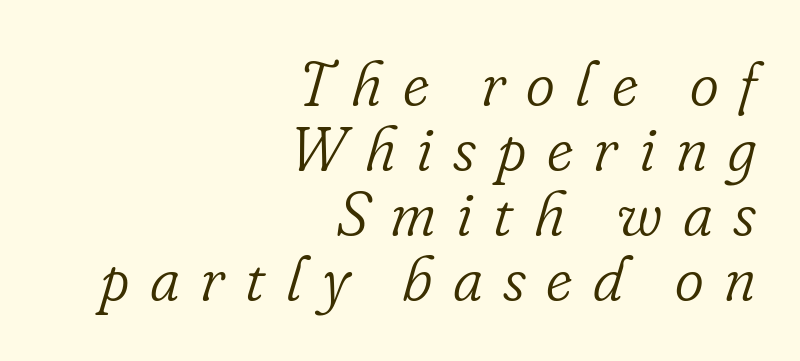
Q: Is the text bold? A: No.
Q: Is the text italic (slanted)? A: Yes, it leans right by about 16 degrees.
Q: Is the typeface a serif or a sans-serif typeface? A: Serif.
Q: Is the text underlined? A: No.
Q: How is the paragraph aligned? A: Right-aligned.
Q: Is the spacing between letters normal or unusually wide? A: Unusually wide.
Q: Is the spacing between lines tight, normal or loose? A: Tight.
Q: Width (condensed, normal, or wide)? A: Normal.
Q: Stroke contrast? A: Low.
Q: x-height? A: Small.
Q: Monospaced? A: No.
